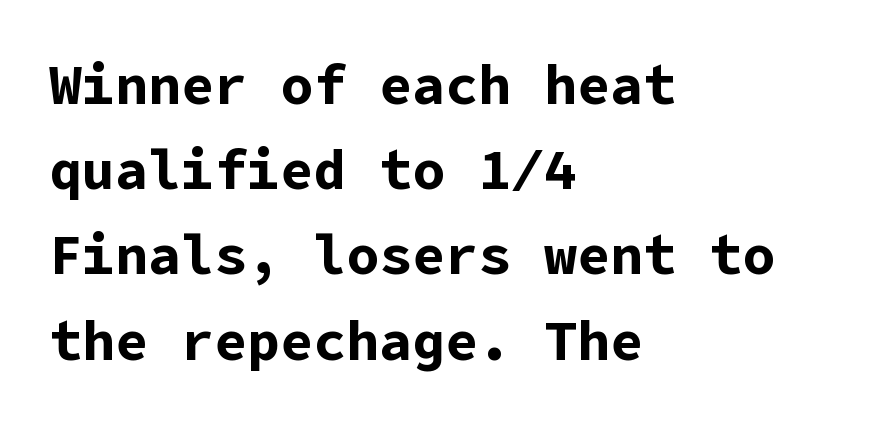
The image shows 55 px bold sans-serif type, upright; set left-aligned, normal line spacing (1.55x), normal letter spacing, not underlined; low stroke contrast and a medium x-height.
